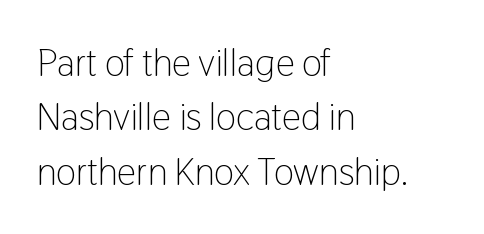
{"serif": "no", "italic": "no", "bold": "no", "weight": "light", "width": "condensed", "stroke_contrast": "low", "x_height": "medium", "monospaced": "no", "underline": "no", "align": "left", "line_spacing": "normal", "line_spacing_ratio": 1.43, "letter_spacing": "normal", "letter_spacing_em": 0.0, "glyph_px": 38}
